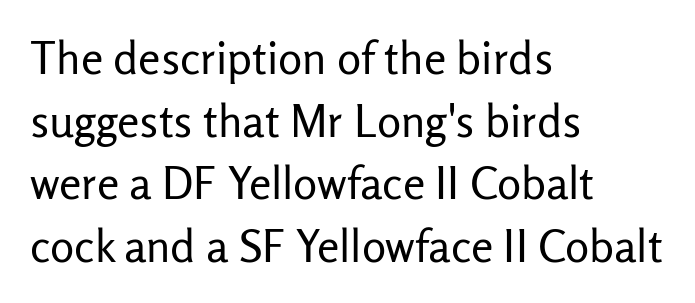
The image shows 45 px regular-weight sans-serif type, upright; set left-aligned, normal line spacing (1.39x), normal letter spacing, not underlined; low stroke contrast and a medium x-height.
